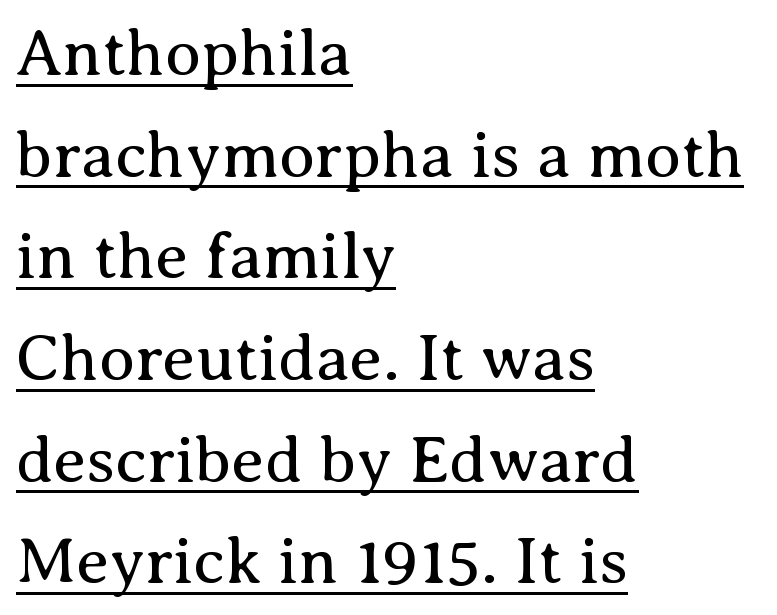
The image shows 66 px regular-weight serif type, upright; set left-aligned, normal line spacing (1.54x), normal letter spacing, underlined; medium stroke contrast and a medium x-height.
